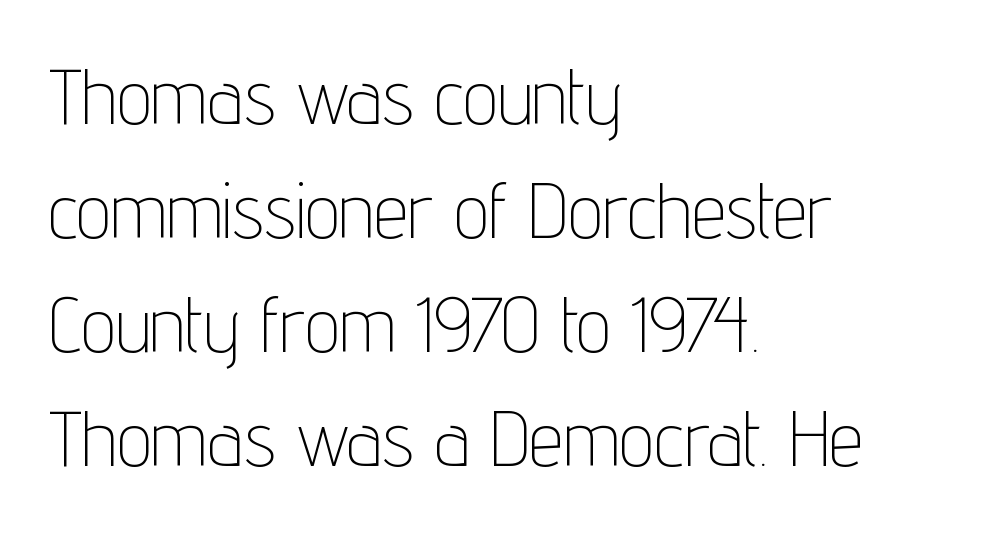
Q: Is the text bold? A: No.
Q: Is the text italic (slanted)? A: No, it is upright.
Q: Is the typeface a serif or a sans-serif typeface? A: Sans-serif.
Q: Is the text underlined? A: No.
Q: How is the paragraph aligned? A: Left-aligned.
Q: Is the spacing between letters normal or unusually wide? A: Normal.
Q: Is the spacing between lines tight, normal or loose? A: Normal.
Q: Width (condensed, normal, or wide)? A: Condensed.
Q: Stroke contrast? A: Low.
Q: x-height? A: Medium.
Q: Monospaced? A: No.
